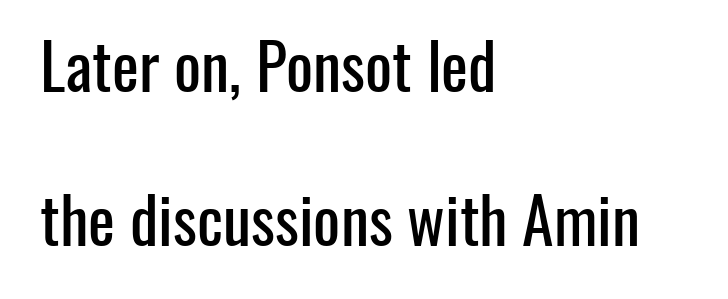
Q: Is the text italic (slanted)? A: No, it is upright.
Q: Is the typeface a serif or a sans-serif typeface? A: Sans-serif.
Q: Is the text underlined? A: No.
Q: How is the paragraph aligned? A: Left-aligned.
Q: Is the spacing between letters normal or unusually wide? A: Normal.
Q: Is the spacing between lines tight, normal or loose? A: Loose.
Q: Width (condensed, normal, or wide)? A: Condensed.
Q: Stroke contrast? A: Low.
Q: x-height? A: Medium.
Q: Monospaced? A: No.
